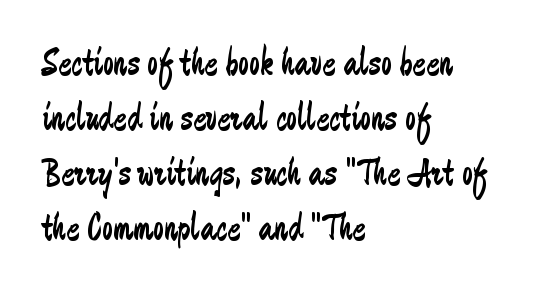
The image shows 39 px regular-weight, condensed sans-serif type; set left-aligned, normal line spacing (1.41x), normal letter spacing, not underlined; low stroke contrast and a medium x-height.
